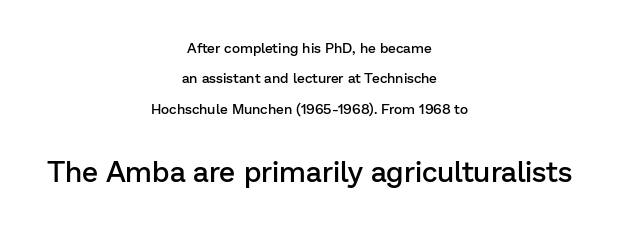
Q: Is the text bold? A: Semi-bold.
Q: Is the text italic (slanted)? A: No, it is upright.
Q: Is the typeface a serif or a sans-serif typeface? A: Sans-serif.
Q: Is the text underlined? A: No.
Q: How is the paragraph aligned? A: Centered.
Q: Is the spacing between letters normal or unusually wide? A: Normal.
Q: Is the spacing between lines tight, normal or loose? A: Loose.
Q: Which block of text is set in a larger size, the first (top) or the second (bottom)? A: The second (bottom) one.
Q: Width (condensed, normal, or wide)? A: Normal.
Q: Stroke contrast? A: Low.
Q: x-height? A: Medium.
Q: Monospaced? A: No.
